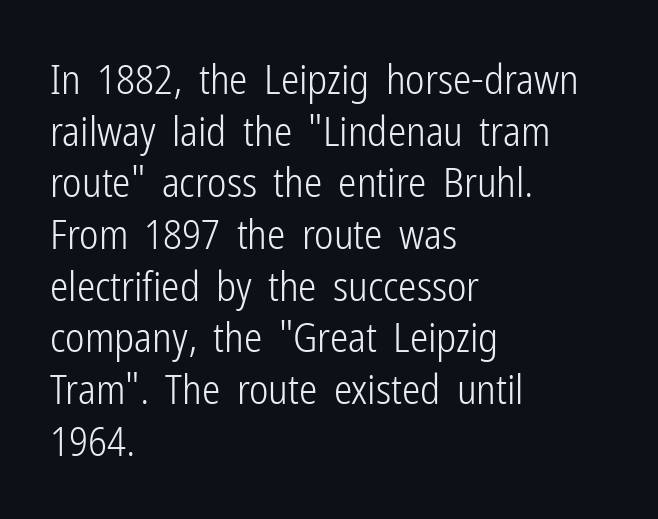
The image shows 41 px light, condensed sans-serif type, upright; set left-aligned, normal line spacing (1.26x), normal letter spacing, not underlined; low stroke contrast and a medium x-height.
